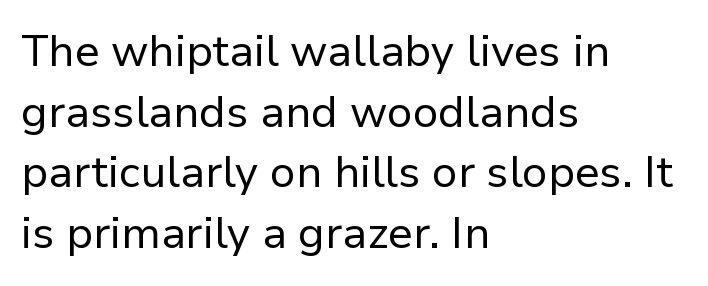
The image shows 44 px regular-weight sans-serif type, upright; set left-aligned, normal line spacing (1.38x), normal letter spacing, not underlined; low stroke contrast and a medium x-height.
